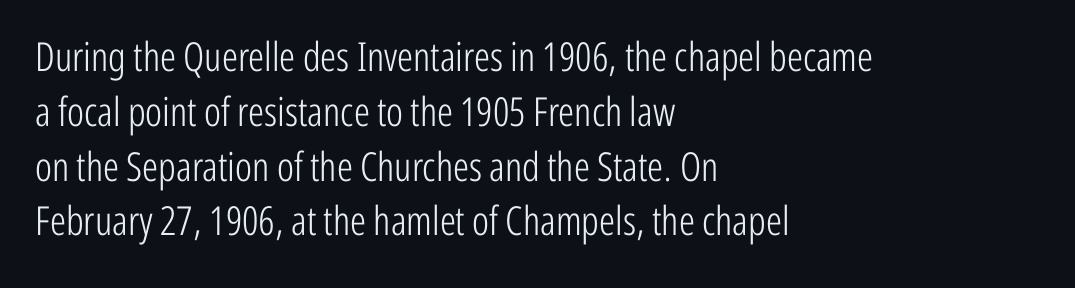
{"serif": "no", "italic": "no", "bold": "no", "weight": "light", "width": "condensed", "stroke_contrast": "low", "x_height": "medium", "monospaced": "no", "underline": "no", "align": "left", "line_spacing": "normal", "line_spacing_ratio": 1.37, "letter_spacing": "normal", "letter_spacing_em": 0.0, "glyph_px": 40}
